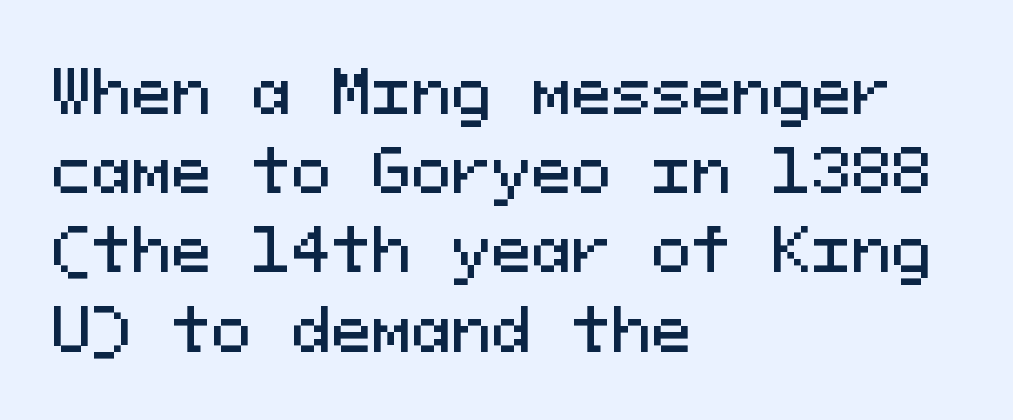
The image shows 60 px sans-serif type, upright, monospaced; set left-aligned, normal line spacing (1.32x), normal letter spacing, not underlined; medium stroke contrast and a medium x-height.
